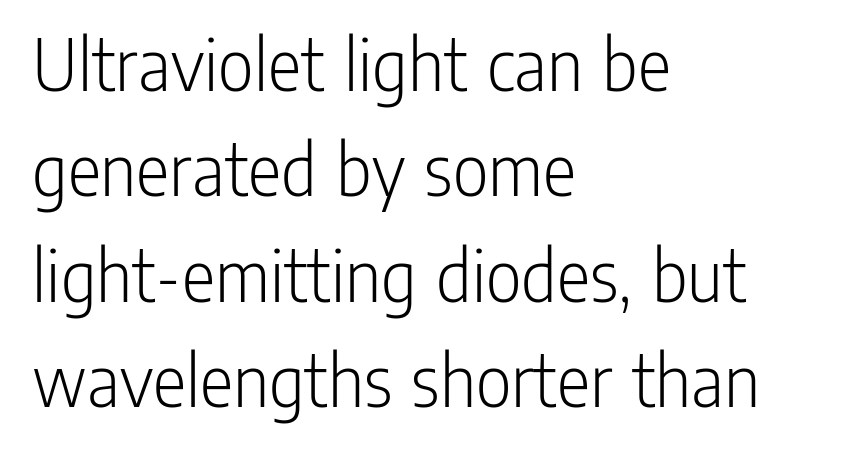
{"serif": "no", "italic": "no", "bold": "no", "weight": "light", "width": "condensed", "stroke_contrast": "low", "x_height": "medium", "monospaced": "no", "underline": "no", "align": "left", "line_spacing": "normal", "line_spacing_ratio": 1.35, "letter_spacing": "normal", "letter_spacing_em": 0.0, "glyph_px": 78}
